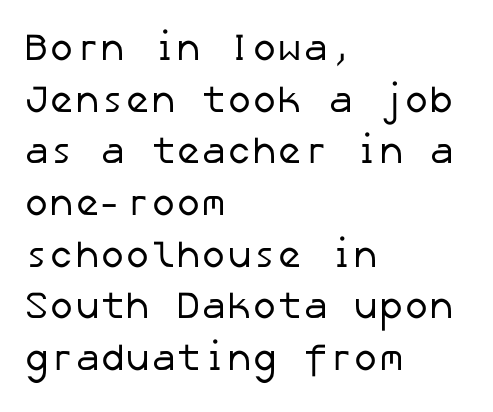
The image shows 38 px regular-weight sans-serif type; set left-aligned, normal line spacing (1.36x), normal letter spacing, not underlined; low stroke contrast and a medium x-height.
